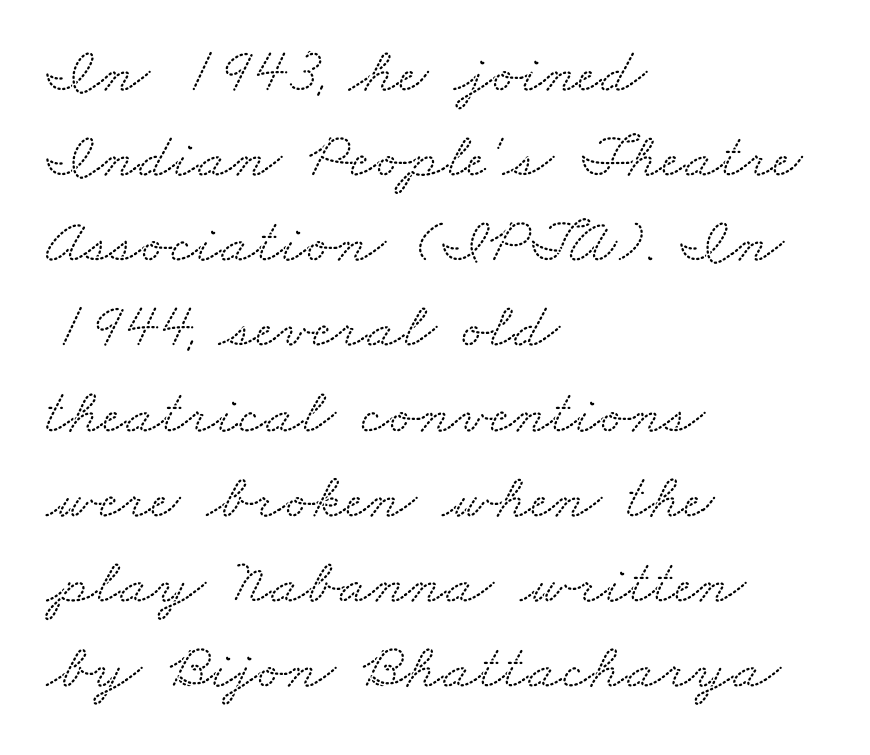
The image shows 65 px wide serif type; set left-aligned, normal line spacing (1.31x), normal letter spacing, not underlined; low stroke contrast and a small x-height.
